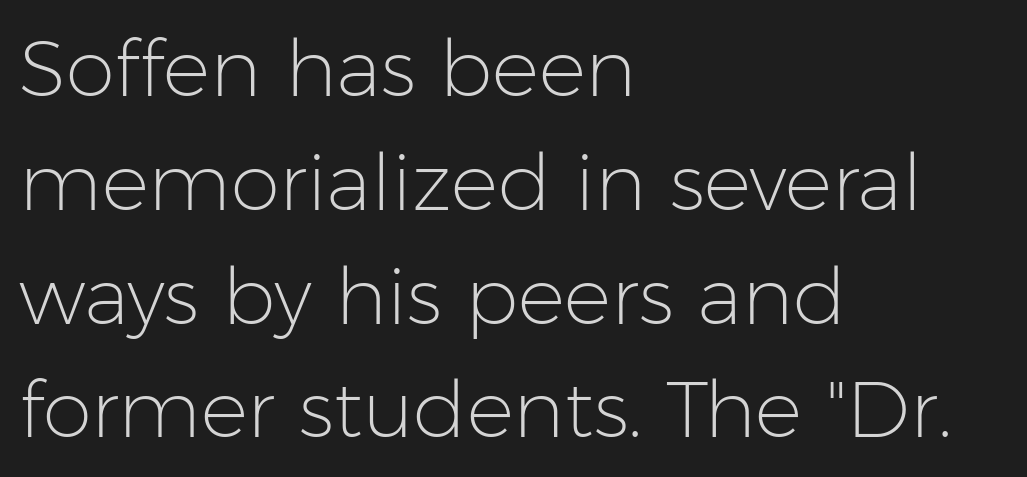
The image shows 79 px light sans-serif type, upright; set left-aligned, normal line spacing (1.44x), normal letter spacing, not underlined; low stroke contrast and a medium x-height.
